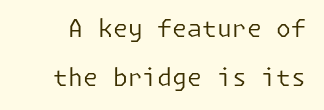
There is no visible air inserted between adjacent glyphs. Is the type heavy? It reads as light-to-regular instead. Posture: straight, roman, zero tilt. The rendering uses a large line-height, opening up the rows.
